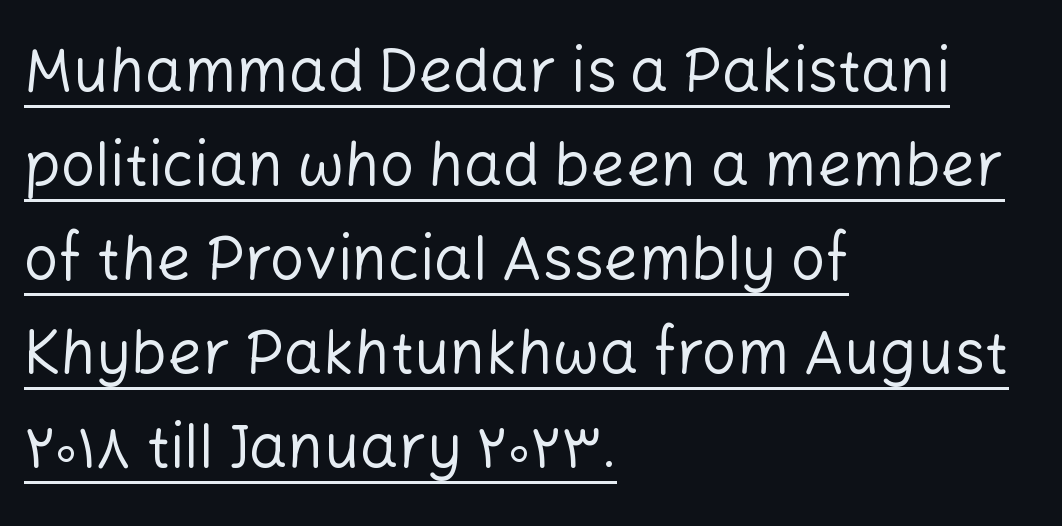
Q: Is the text bold? A: No.
Q: Is the text italic (slanted)? A: No, it is upright.
Q: Is the typeface a serif or a sans-serif typeface? A: Sans-serif.
Q: Is the text underlined? A: Yes.
Q: How is the paragraph aligned? A: Left-aligned.
Q: Is the spacing between letters normal or unusually wide? A: Normal.
Q: Is the spacing between lines tight, normal or loose? A: Normal.
Q: Width (condensed, normal, or wide)? A: Normal.
Q: Stroke contrast? A: Low.
Q: x-height? A: Medium.
Q: Monospaced? A: No.
